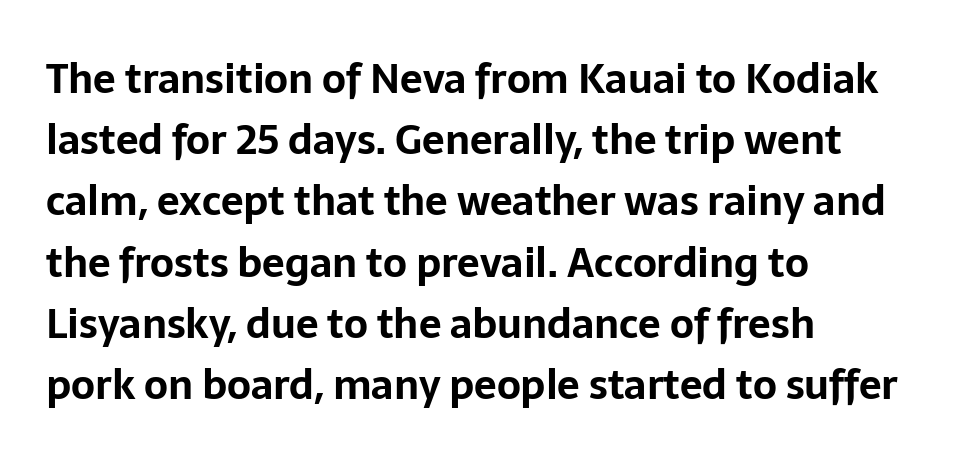
{"serif": "no", "italic": "no", "bold": "yes", "weight": "bold", "width": "normal", "stroke_contrast": "low", "x_height": "medium", "monospaced": "no", "underline": "no", "align": "left", "line_spacing": "normal", "line_spacing_ratio": 1.53, "letter_spacing": "normal", "letter_spacing_em": 0.0, "glyph_px": 40}
